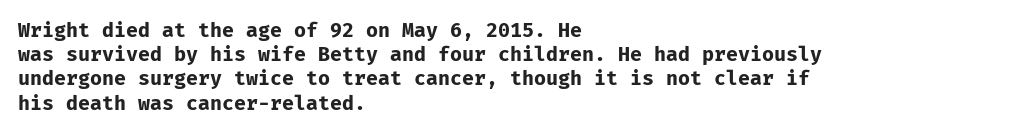
{"italic": "no", "bold": "yes", "underline": "no", "align": "left", "line_spacing_ratio": 1.21, "letter_spacing": "normal", "letter_spacing_em": 0.0, "glyph_px": 20}
